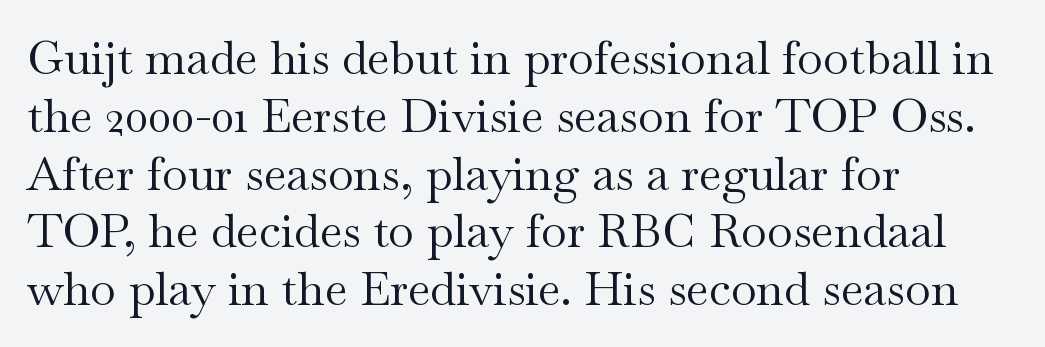
The letterforms sit shoulder to shoulder at normal distance. The space directly below the letters is spotless. Designer's note — italics off, roman on. These glyphs show unthickened strokes, regular width or finer. Font category for this specimen: serif. Teacher's note: observe the even left margin — that is flush-left alignment.
